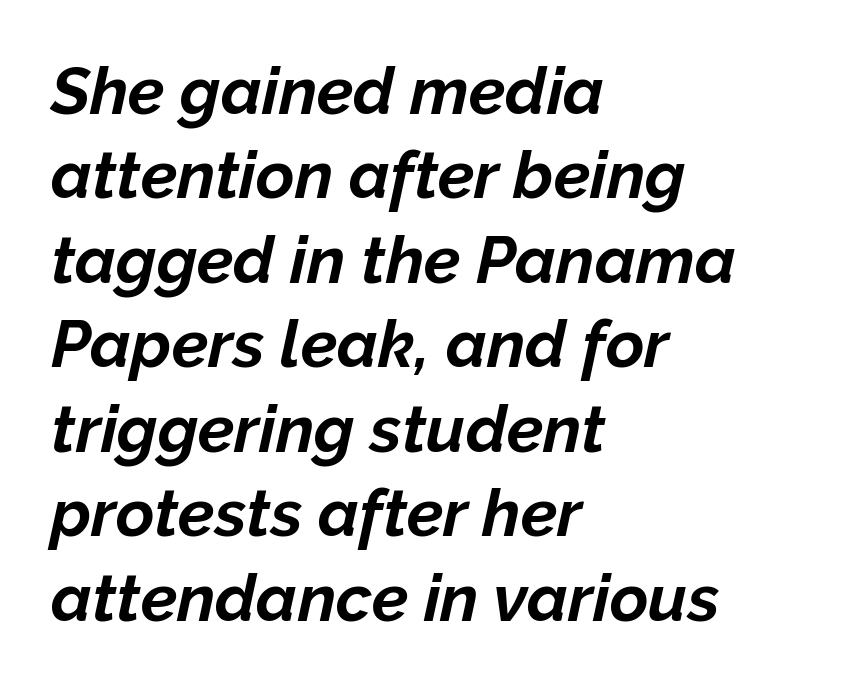
The image shows 66 px bold type, italic (leaning right); set left-aligned, normal line spacing (1.28x), normal letter spacing, not underlined; low stroke contrast and a medium x-height.
